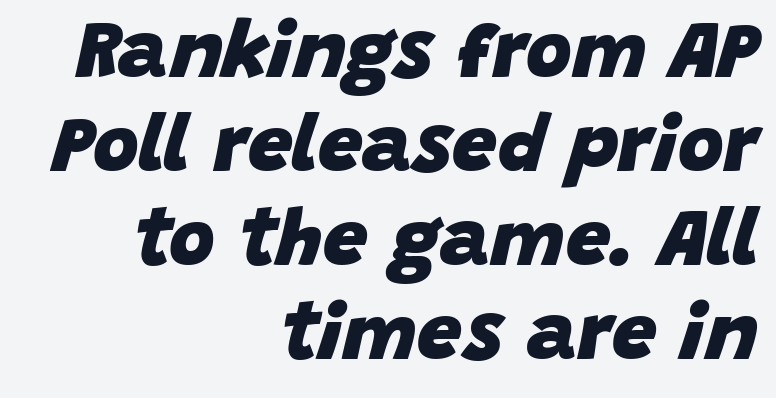
The image shows 79 px heavy type, italic (leaning right); set right-aligned, line spacing 1.19x, normal letter spacing, not underlined; low stroke contrast and a large x-height.
